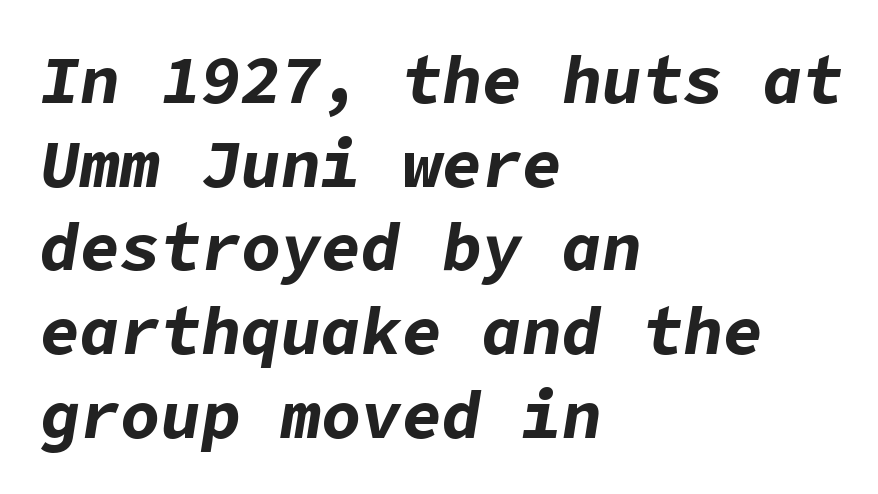
A clean baseline with only descenders dipping below it. The letterforms sit shoulder to shoulder at normal distance. Teacher's note: observe the even left margin — that is flush-left alignment. A full-strength bold gives these letters their thick strokes. The leading is moderate, giving the passage an even texture. When letters slant like this, we call the style italic.
